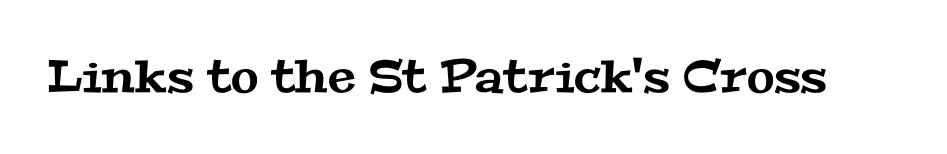
{"serif": "yes", "width": "wide", "stroke_contrast": "medium", "x_height": "medium", "monospaced": "no", "underline": "no", "letter_spacing": "normal", "letter_spacing_em": 0.0, "glyph_px": 45}
